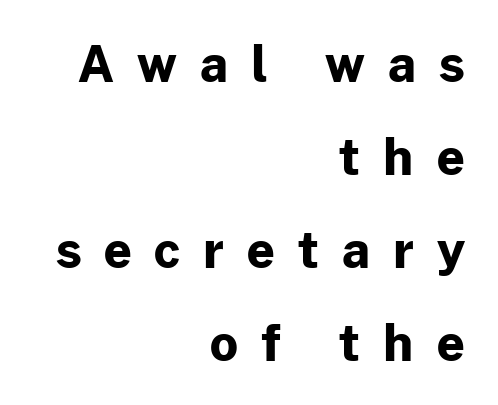
Q: Is the text bold? A: Yes.
Q: Is the text italic (slanted)? A: No, it is upright.
Q: Is the typeface a serif or a sans-serif typeface? A: Sans-serif.
Q: Is the text underlined? A: No.
Q: How is the paragraph aligned? A: Right-aligned.
Q: Is the spacing between letters normal or unusually wide? A: Unusually wide.
Q: Is the spacing between lines tight, normal or loose? A: Loose.
Q: Width (condensed, normal, or wide)? A: Normal.
Q: Stroke contrast? A: Low.
Q: x-height? A: Medium.
Q: Monospaced? A: No.
